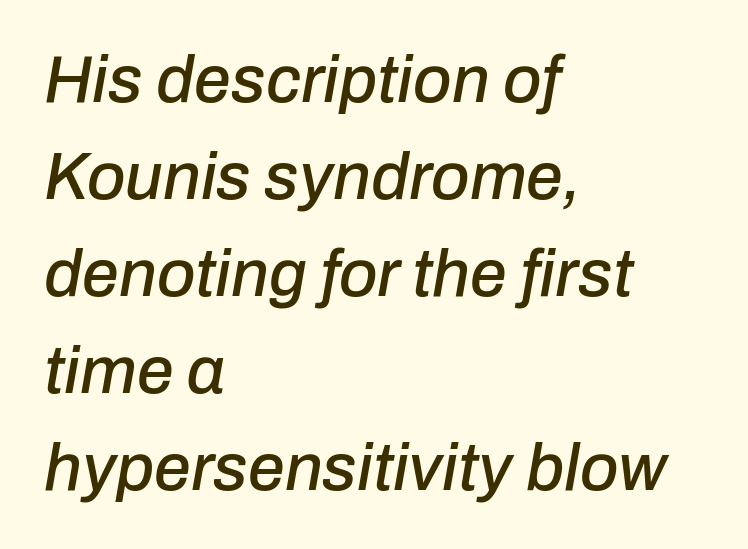
{"italic": "yes", "lean": "right", "slant_degrees": 10, "width": "normal", "stroke_contrast": "low", "x_height": "medium", "monospaced": "no", "underline": "no", "align": "left", "line_spacing": "normal", "line_spacing_ratio": 1.47, "letter_spacing": "normal", "letter_spacing_em": 0.0, "glyph_px": 66}
